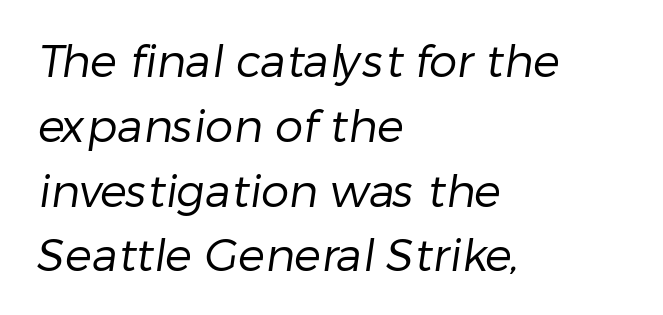
Nothing heavy about these letters — not bold at all. The paragraph has a hard left edge and a soft right edge. Nope, no serifs anywhere on these letters. The line texture is even and compact thanks to regular tracking. Clear beneath every line of the passage. These lines sit exactly where default settings would place them.
